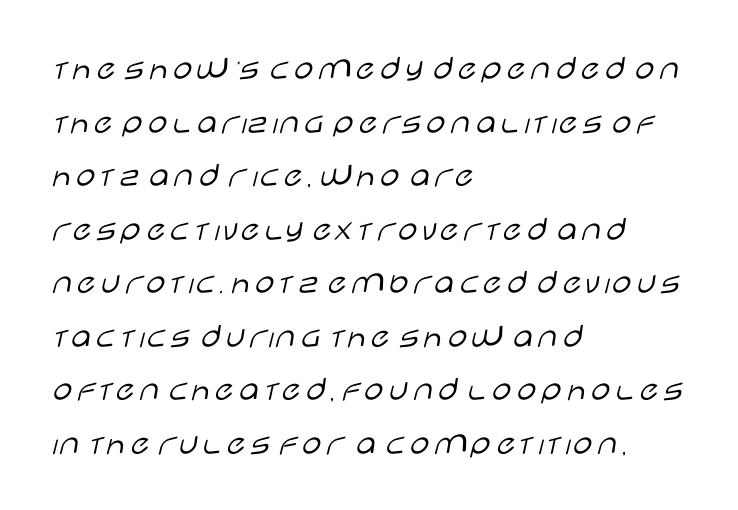
Q: Is the text bold? A: No.
Q: Is the text italic (slanted)? A: Yes.
Q: Is the typeface a serif or a sans-serif typeface? A: Sans-serif.
Q: Is the text underlined? A: No.
Q: How is the paragraph aligned? A: Left-aligned.
Q: Is the spacing between letters normal or unusually wide? A: Normal.
Q: Is the spacing between lines tight, normal or loose? A: Normal.
Q: Width (condensed, normal, or wide)? A: Wide.
Q: Stroke contrast? A: Low.
Q: x-height? A: Large.
Q: Monospaced? A: No.
